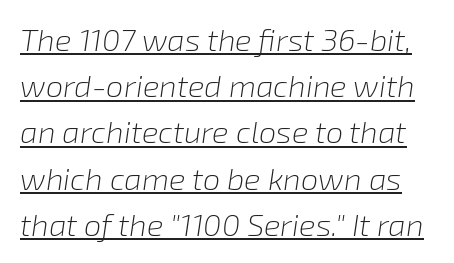
It's the slanting kind of type. The gaps between neighbouring characters are ordinary and unremarkable. One glance says typical: line gaps are just what's usual. A typographer would call this underscored text.
